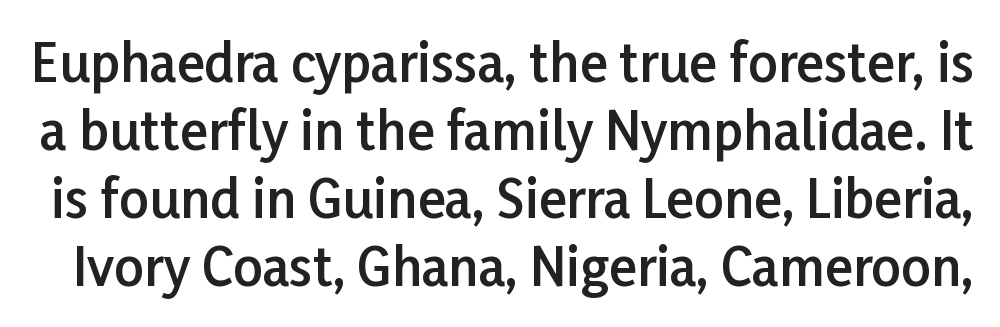
Here the designer chose a conventional face with non-uniform glyph widths. The rendering uses a semibold face; strokes are thickened but not to full bold. Check where the strokes stop: nothing finishes them off — pure sans. A bare baseline throughout the passage.
